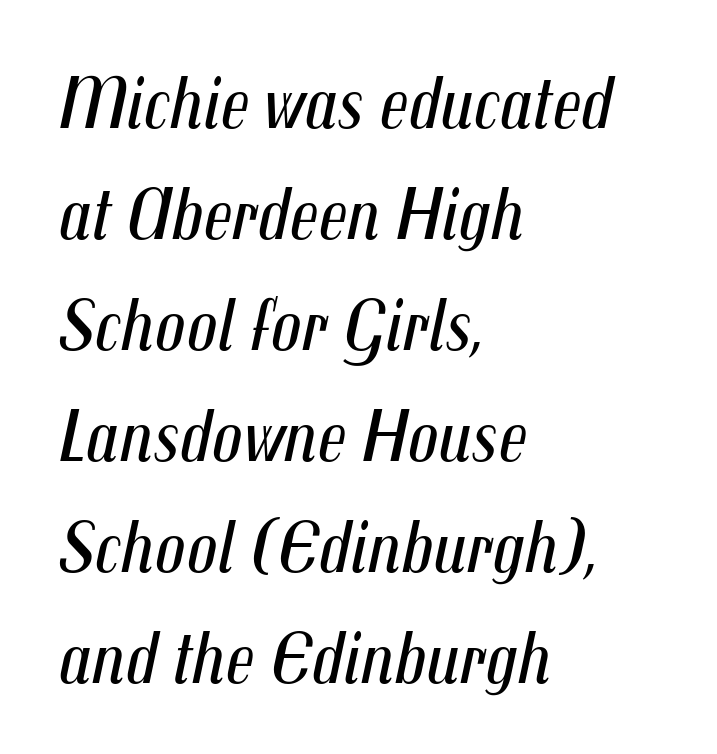
Q: Is the text bold? A: No.
Q: Is the text italic (slanted)? A: Yes, it leans right by about 12 degrees.
Q: Is the text underlined? A: No.
Q: How is the paragraph aligned? A: Left-aligned.
Q: Is the spacing between letters normal or unusually wide? A: Normal.
Q: Is the spacing between lines tight, normal or loose? A: Normal.
Q: Width (condensed, normal, or wide)? A: Condensed.
Q: Stroke contrast? A: Medium.
Q: x-height? A: Medium.
Q: Monospaced? A: No.
